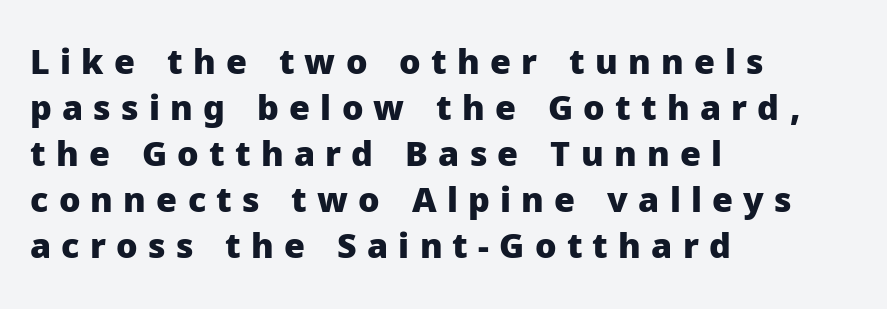
This sample has the flowing, uneven cadence of proportional lettering. Bold? Absolutely — the strokes are thick and heavy. This rendering widens character spacing well past its baseline value. Reading down the column, the eye jumps a familiar distance to each next line. Is this a sans? Yes — the strokes have no serifs.
